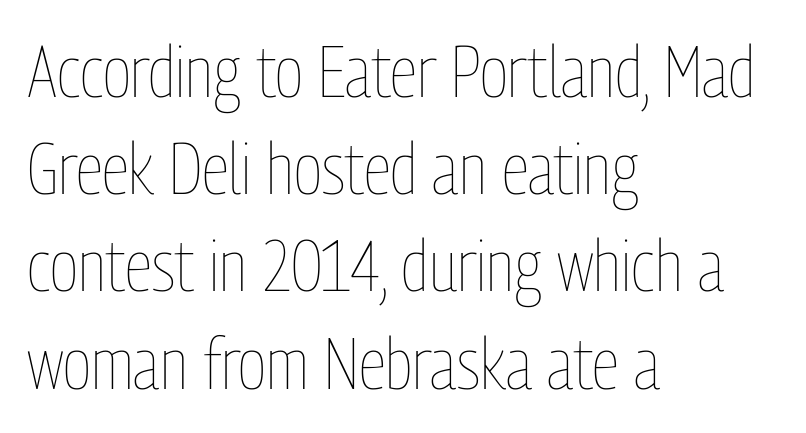
Q: Is the text bold? A: No.
Q: Is the text italic (slanted)? A: No, it is upright.
Q: Is the text underlined? A: No.
Q: How is the paragraph aligned? A: Left-aligned.
Q: Is the spacing between letters normal or unusually wide? A: Normal.
Q: Is the spacing between lines tight, normal or loose? A: Normal.
Q: Width (condensed, normal, or wide)? A: Condensed.
Q: Stroke contrast? A: Low.
Q: x-height? A: Medium.
Q: Monospaced? A: No.
